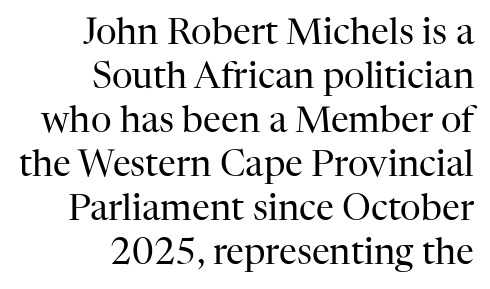
The image shows 36 px regular-weight serif type, upright; set right-aligned, line spacing 1.22x, normal letter spacing, not underlined; high stroke contrast and a medium x-height.
